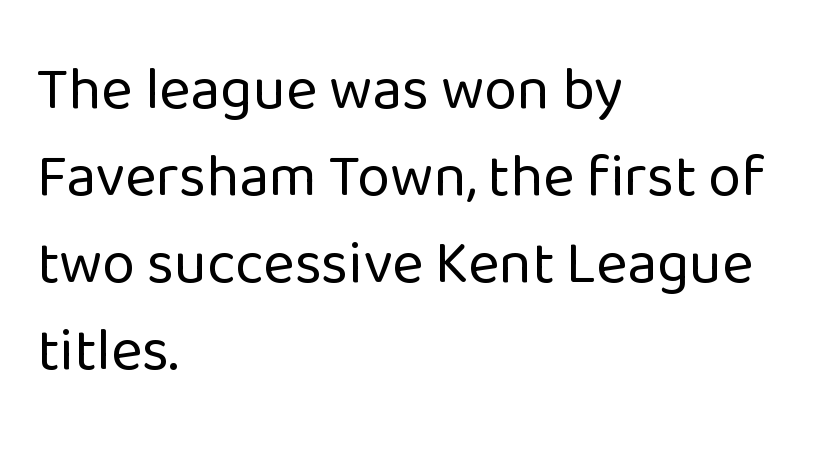
The image shows 60 px regular-weight sans-serif type, upright; set left-aligned, normal line spacing (1.45x), normal letter spacing, not underlined; low stroke contrast and a medium x-height.
